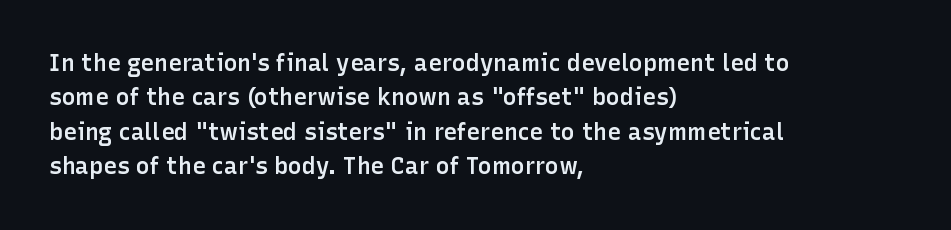
Q: Is the text bold? A: Semi-bold.
Q: Is the text italic (slanted)? A: No, it is upright.
Q: Is the text underlined? A: No.
Q: How is the paragraph aligned? A: Left-aligned.
Q: Is the spacing between letters normal or unusually wide? A: Normal.
Q: Is the spacing between lines tight, normal or loose? A: Normal.
